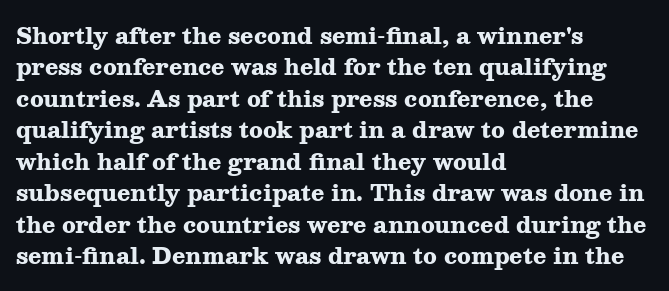
Q: Is the text bold? A: Yes.
Q: Is the text italic (slanted)? A: No, it is upright.
Q: Is the text underlined? A: No.
Q: How is the paragraph aligned? A: Left-aligned.
Q: Is the spacing between letters normal or unusually wide? A: Normal.
Q: Is the spacing between lines tight, normal or loose? A: Normal.
